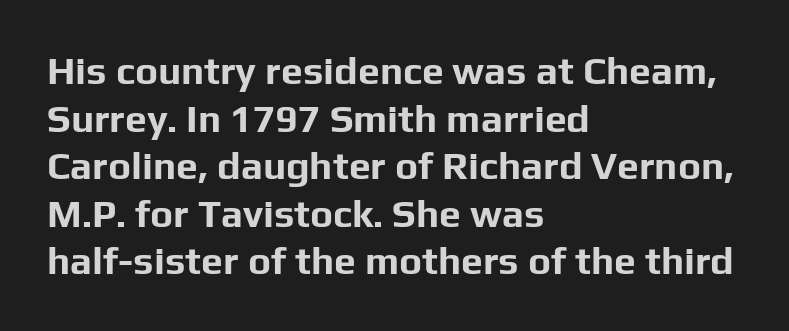
Q: Is the text bold? A: Yes.
Q: Is the text italic (slanted)? A: No, it is upright.
Q: Is the typeface a serif or a sans-serif typeface? A: Sans-serif.
Q: Is the text underlined? A: No.
Q: How is the paragraph aligned? A: Left-aligned.
Q: Is the spacing between letters normal or unusually wide? A: Normal.
Q: Width (condensed, normal, or wide)? A: Normal.
Q: Stroke contrast? A: Low.
Q: x-height? A: Medium.
Q: Monospaced? A: No.
